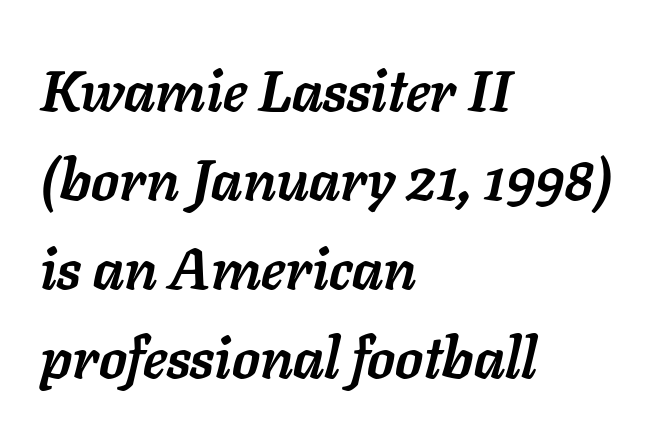
Visually the block forms a straight wall on the left and a jagged coastline on the right. The lines sit at an ordinary, default distance from one another. The face used here has a pronounced slope to its letters. Strong, thick strokes mark this as bold type. Lines of text with bare space underneath. Spacing verdict: proportional, widths tailored to each character.
